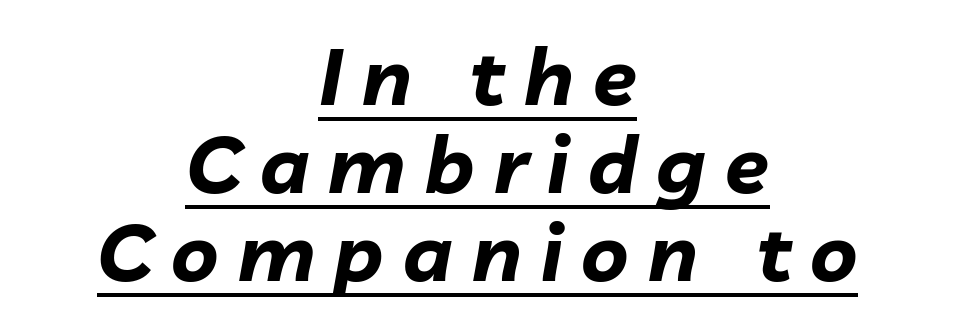
The image shows 80 px bold type, italic (leaning right); set centered, tight line spacing (1.1x), unusually wide letter spacing (+0.24 em), underlined; low stroke contrast and a medium x-height.
